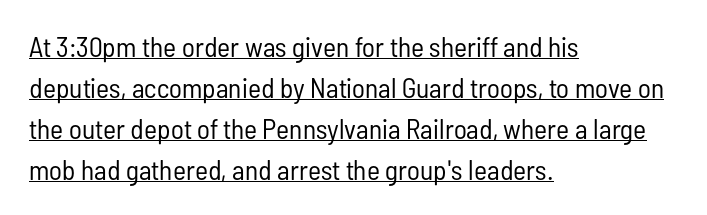
Q: Is the text bold? A: No.
Q: Is the text italic (slanted)? A: No, it is upright.
Q: Is the typeface a serif or a sans-serif typeface? A: Sans-serif.
Q: Is the text underlined? A: Yes.
Q: How is the paragraph aligned? A: Left-aligned.
Q: Is the spacing between letters normal or unusually wide? A: Normal.
Q: Is the spacing between lines tight, normal or loose? A: Normal.
Q: Width (condensed, normal, or wide)? A: Condensed.
Q: Stroke contrast? A: Low.
Q: x-height? A: Medium.
Q: Monospaced? A: No.
